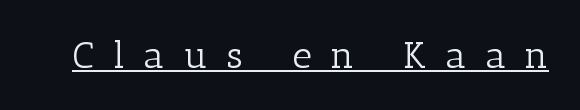
The image shows 38 px light serif type, upright; set unusually wide letter spacing (+0.5 em), underlined; low stroke contrast and a medium x-height.
